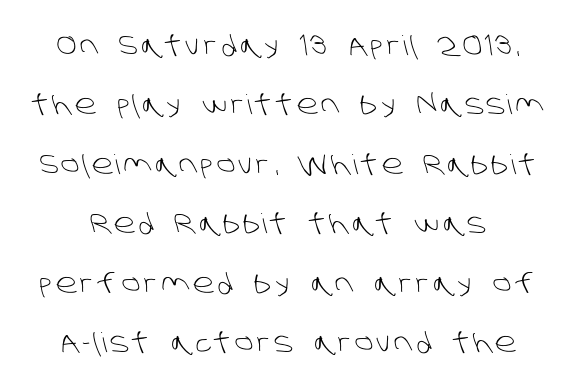
Q: Is the text bold? A: No.
Q: Is the text underlined? A: No.
Q: Is the spacing between lines tight, normal or loose? A: Loose.
